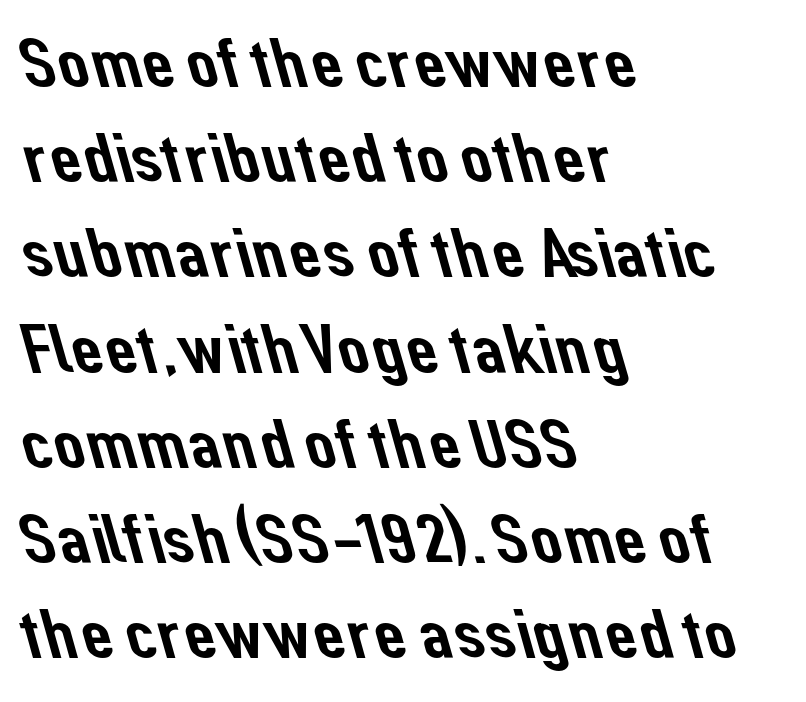
Casual observation: everything's shoved over to the left. Type style note: lacks serifs. The space beneath each line is pristine and unruled. Do the characters align in a grid? No, the font is proportional. Students, note that the glyphs here touch the page at normal intervals. Leading: standard.
